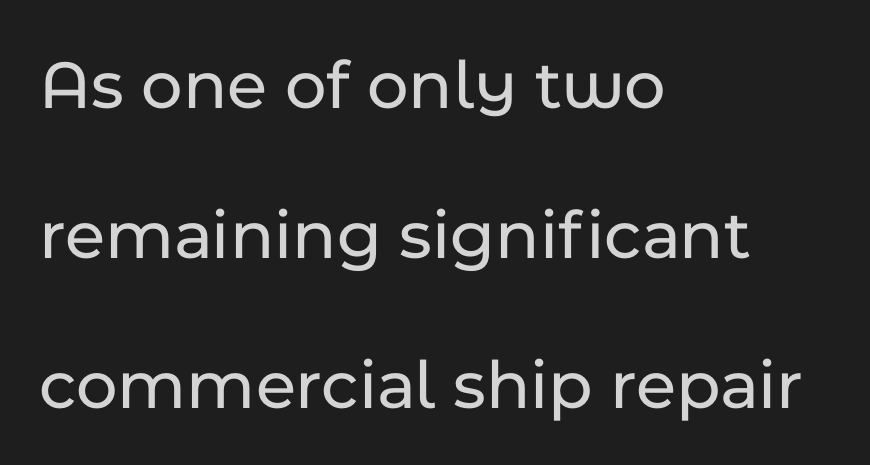
{"serif": "no", "italic": "no", "width": "normal", "stroke_contrast": "low", "x_height": "medium", "monospaced": "no", "underline": "no", "align": "left", "line_spacing": "loose", "line_spacing_ratio": 2.11, "letter_spacing": "normal", "letter_spacing_em": 0.0, "glyph_px": 71}
